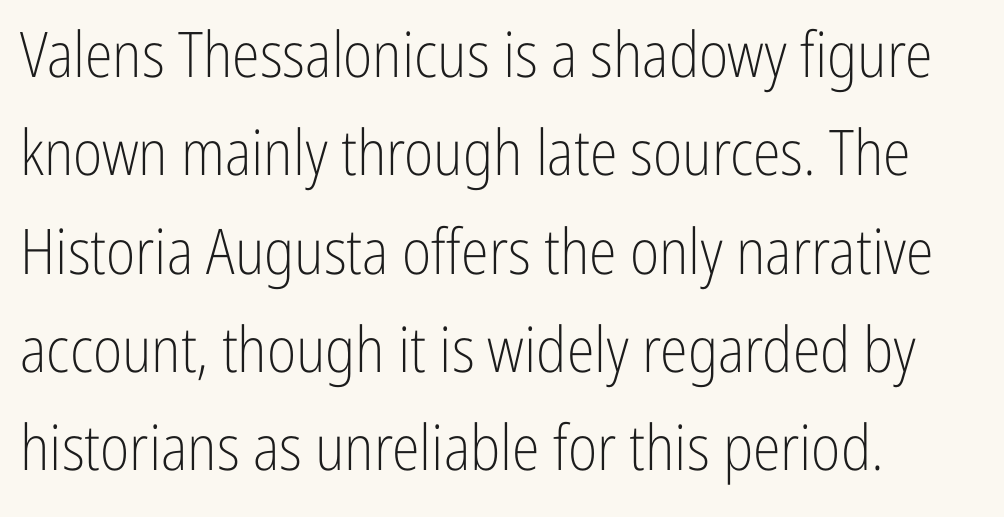
{"serif": "no", "italic": "no", "bold": "no", "weight": "light", "width": "condensed", "stroke_contrast": "low", "x_height": "medium", "monospaced": "no", "underline": "no", "align": "left", "line_spacing": "normal", "line_spacing_ratio": 1.56, "letter_spacing": "normal", "letter_spacing_em": 0.0, "glyph_px": 63}
